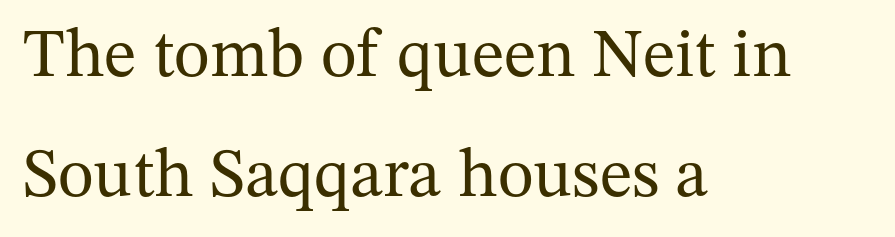
{"serif": "yes", "italic": "no", "bold": "no", "weight": "regular", "width": "normal", "stroke_contrast": "medium", "x_height": "medium", "monospaced": "no", "underline": "no", "align": "left", "line_spacing_ratio": 1.74, "letter_spacing": "normal", "letter_spacing_em": 0.0, "glyph_px": 69}
